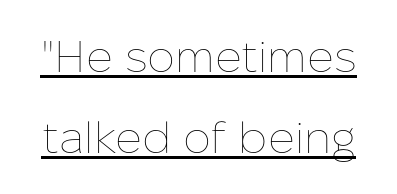
Q: Is the text bold? A: No.
Q: Is the text italic (slanted)? A: No, it is upright.
Q: Is the text underlined? A: Yes.
Q: Is the spacing between letters normal or unusually wide? A: Normal.
Q: Width (condensed, normal, or wide)? A: Normal.
Q: Stroke contrast? A: Low.
Q: x-height? A: Medium.
Q: Monospaced? A: No.
